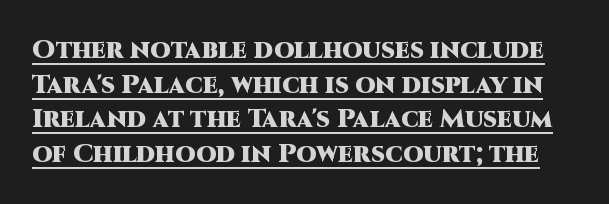
The image shows 26 px bold type, upright; set normal line spacing (1.33x), normal letter spacing, underlined.
